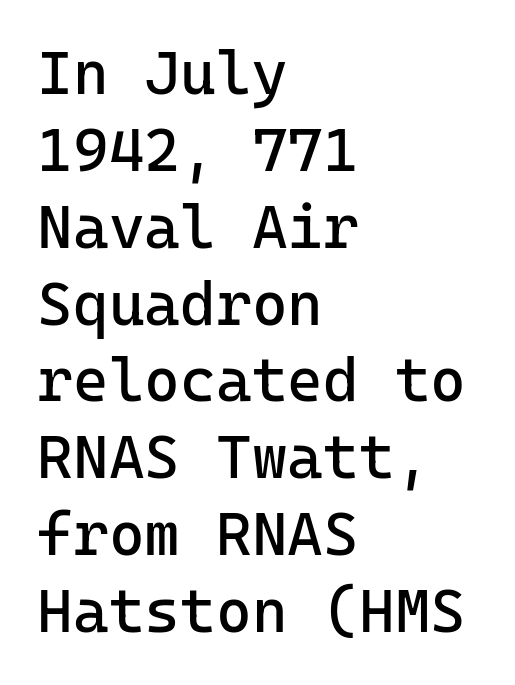
The image shows 61 px regular-weight sans-serif type, upright, monospaced; set left-aligned, normal line spacing (1.26x), normal letter spacing, not underlined; low stroke contrast and a medium x-height.
